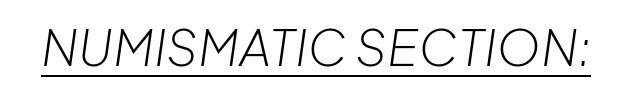
The image shows 50 px light type, italic (leaning right); set normal letter spacing, underlined; low stroke contrast and a medium x-height.
